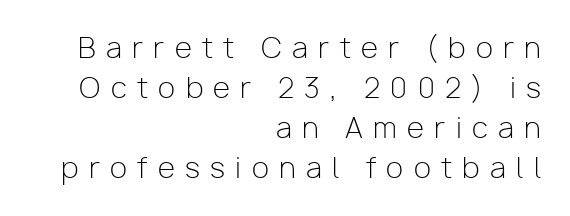
{"serif": "no", "italic": "no", "bold": "no", "weight": "light", "width": "normal", "stroke_contrast": "low", "x_height": "medium", "monospaced": "no", "underline": "no", "align": "right", "line_spacing": "normal", "line_spacing_ratio": 1.43, "letter_spacing": "wide", "letter_spacing_em": 0.37, "glyph_px": 28}
